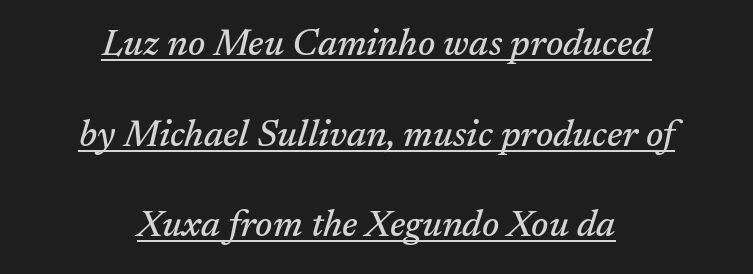
The image shows 37 px serif type, italic (leaning right); set centered, loose line spacing (2.45x), normal letter spacing, underlined; medium stroke contrast and a medium x-height.
